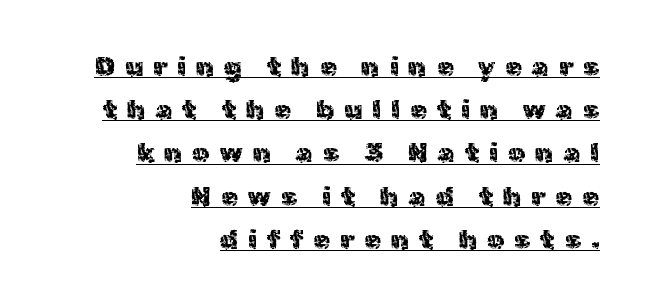
{"italic": "no", "underline": "yes", "align": "right", "line_spacing": "normal", "line_spacing_ratio": 1.6, "letter_spacing": "wide", "letter_spacing_em": 0.37, "glyph_px": 27}
